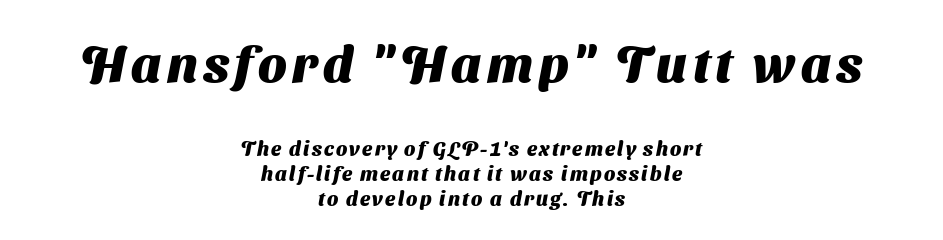
Q: Is the text bold? A: Yes.
Q: Is the typeface a serif or a sans-serif typeface? A: Sans-serif.
Q: Is the text underlined? A: No.
Q: How is the paragraph aligned? A: Centered.
Q: Is the spacing between lines tight, normal or loose? A: Normal.
Q: Which block of text is set in a larger size, the first (top) or the second (bottom)? A: The first (top) one.
Q: Width (condensed, normal, or wide)? A: Normal.
Q: Stroke contrast? A: Medium.
Q: x-height? A: Medium.
Q: Monospaced? A: No.
